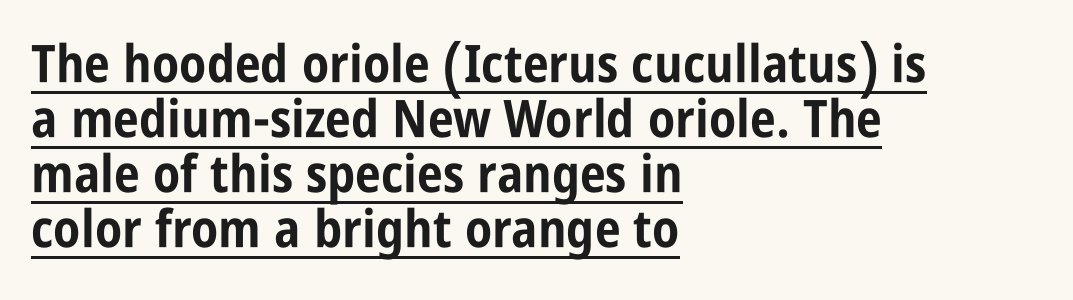
The image shows 52 px bold, condensed sans-serif type, upright; set left-aligned, tight line spacing (1.06x), normal letter spacing, underlined; low stroke contrast and a large x-height.
